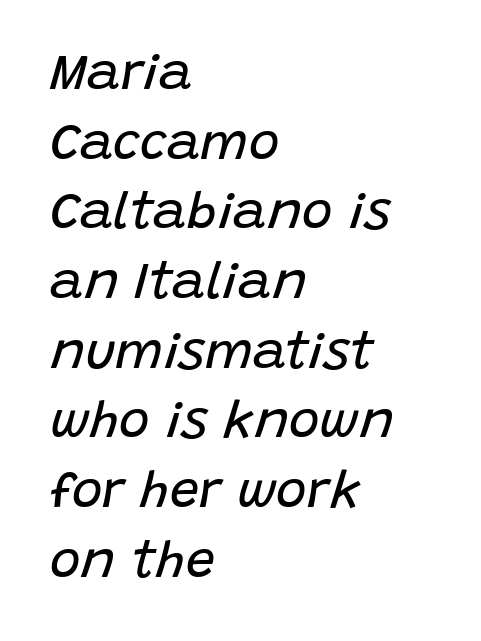
Q: Is the text bold? A: No.
Q: Is the text italic (slanted)? A: Yes, it leans right by about 15 degrees.
Q: Is the text underlined? A: No.
Q: How is the paragraph aligned? A: Left-aligned.
Q: Is the spacing between letters normal or unusually wide? A: Normal.
Q: Is the spacing between lines tight, normal or loose? A: Normal.
Q: Width (condensed, normal, or wide)? A: Normal.
Q: Stroke contrast? A: Low.
Q: x-height? A: Large.
Q: Monospaced? A: No.
